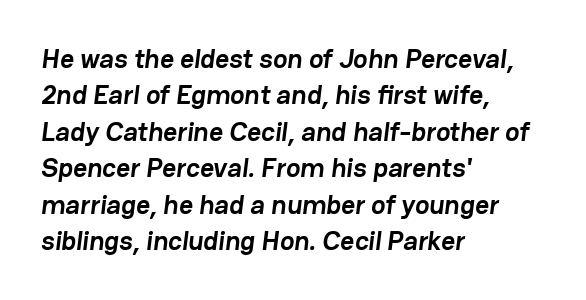
The image shows 27 px bold type; set left-aligned, normal line spacing (1.35x), normal letter spacing, not underlined.
